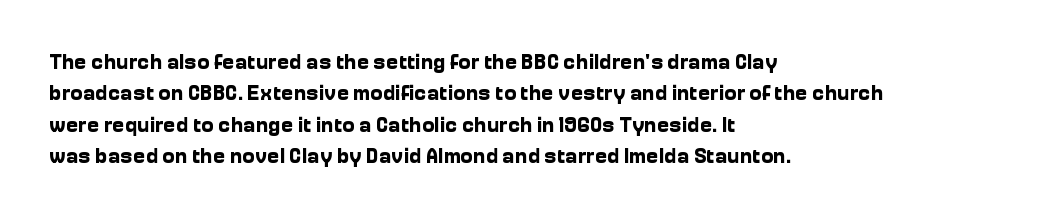
The image shows 21 px bold type, upright; set left-aligned, normal line spacing (1.49x), normal letter spacing, not underlined.
